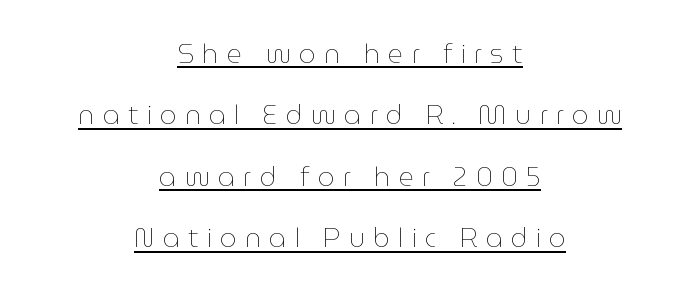
The image shows 26 px text type, upright; set centered, loose line spacing (2.36x), unusually wide letter spacing (+0.32 em), underlined.
